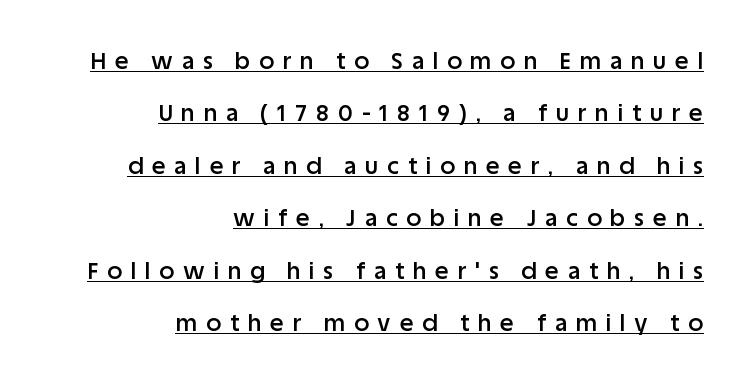
{"italic": "no", "bold": "semi", "underline": "yes", "align": "right", "line_spacing": "loose", "line_spacing_ratio": 2.28, "letter_spacing": "wide", "letter_spacing_em": 0.39, "glyph_px": 23}
